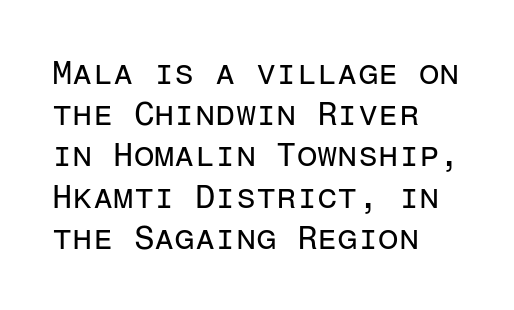
{"serif": "no", "italic": "no", "bold": "no", "weight": "regular", "width": "normal", "stroke_contrast": "low", "x_height": "medium", "monospaced": "yes", "underline": "no", "align": "left", "line_spacing": "normal", "line_spacing_ratio": 1.25, "letter_spacing": "normal", "letter_spacing_em": 0.0, "glyph_px": 33}
